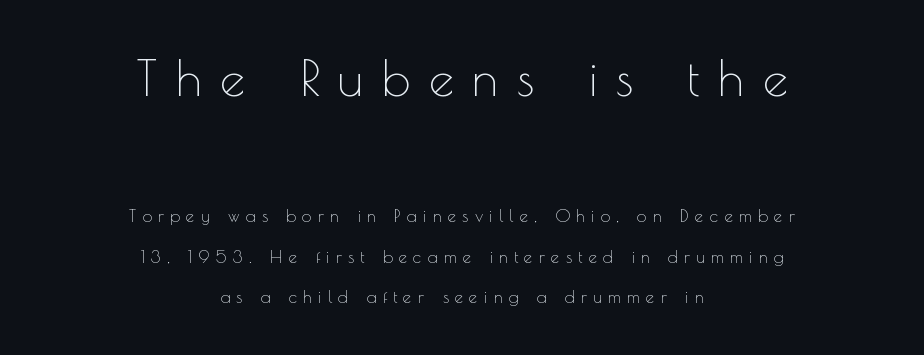
The image shows 50 px thin sans-serif type, upright; set centered, loose line spacing (2.37x), unusually wide letter spacing (+0.37 em), not underlined; the first (top) block is 2.94x larger; a small x-height.
